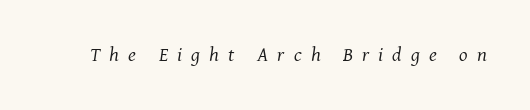
Q: Is the text bold? A: No.
Q: Is the text italic (slanted)? A: Yes, it leans right by about 8 degrees.
Q: Is the text underlined? A: No.
Q: Is the spacing between letters normal or unusually wide? A: Unusually wide.
